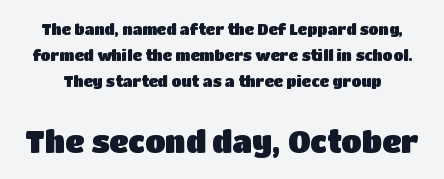
Q: Is the text italic (slanted)? A: No, it is upright.
Q: Is the typeface a serif or a sans-serif typeface? A: Sans-serif.
Q: Is the text underlined? A: No.
Q: Is the spacing between letters normal or unusually wide? A: Normal.
Q: Which block of text is set in a larger size, the first (top) or the second (bottom)? A: The second (bottom) one.
Q: Width (condensed, normal, or wide)? A: Normal.
Q: Stroke contrast? A: Low.
Q: x-height? A: Large.
Q: Monospaced? A: No.
